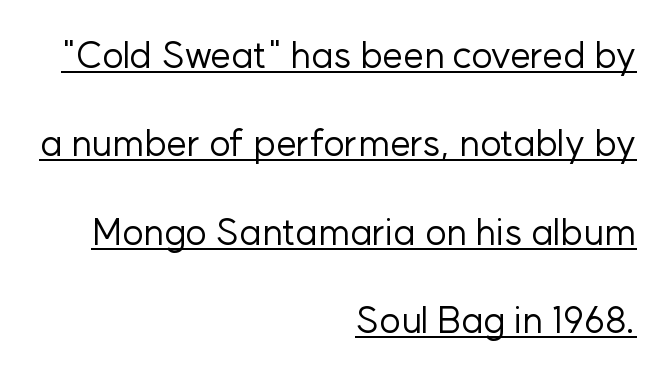
The image shows 37 px regular-weight sans-serif type, upright; set right-aligned, loose line spacing (2.39x), normal letter spacing, underlined; low stroke contrast and a medium x-height.
